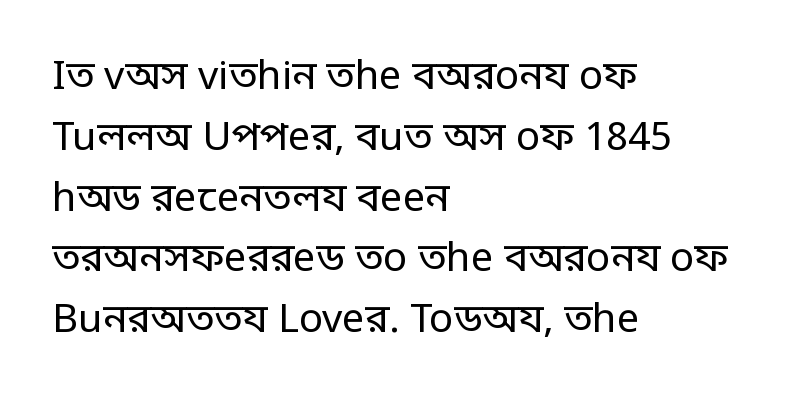
Do the characters align in a grid? No, the font is proportional. Posture: upright roman. Type without underlining. The font sits on the lighter half of the weight spectrum, regular included. Students, observe: this is what conventionally led text looks like.
